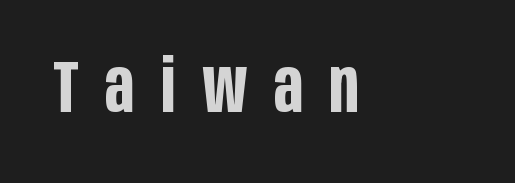
Horizontally, the lines are justified to the leading edge only. Posture: upright roman. Spacing verdict: proportional, widths tailored to each character. The tracking jumps out immediately: characters are airy and widely separated. On the weight axis this lands at bold, roughly 700.
